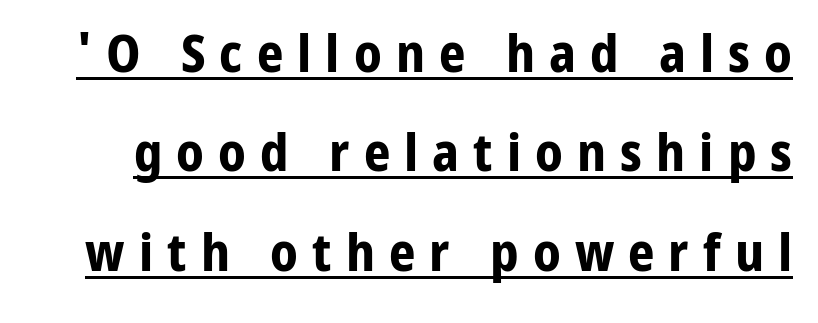
{"serif": "no", "italic": "no", "bold": "yes", "weight": "bold", "width": "normal", "stroke_contrast": "low", "x_height": "medium", "monospaced": "no", "underline": "yes", "line_spacing": "loose", "line_spacing_ratio": 1.91, "letter_spacing": "wide", "letter_spacing_em": 0.27, "glyph_px": 52}
